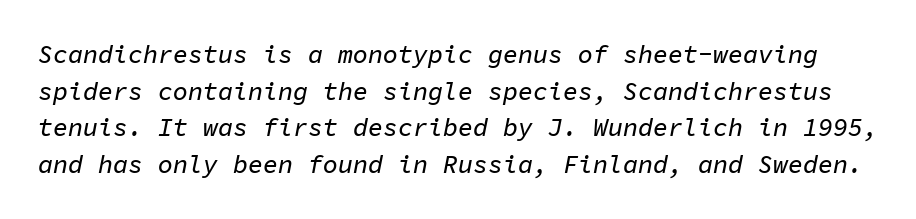
The image shows 25 px text type, italic (leaning right); set normal line spacing (1.47x), normal letter spacing, not underlined.
